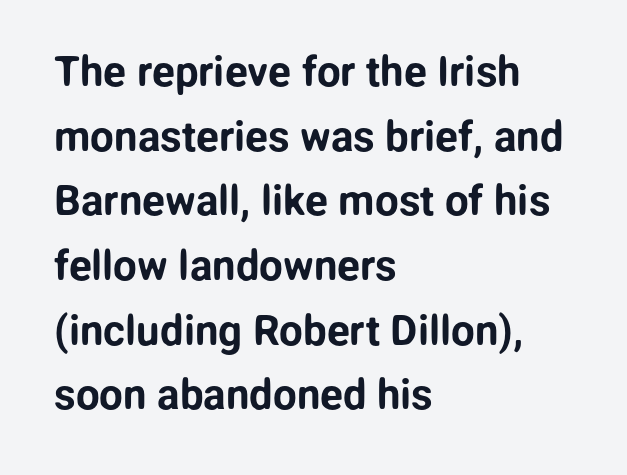
{"serif": "no", "italic": "no", "width": "normal", "stroke_contrast": "low", "x_height": "medium", "monospaced": "no", "underline": "no", "align": "left", "line_spacing": "normal", "line_spacing_ratio": 1.54, "letter_spacing": "normal", "letter_spacing_em": 0.0, "glyph_px": 42}
